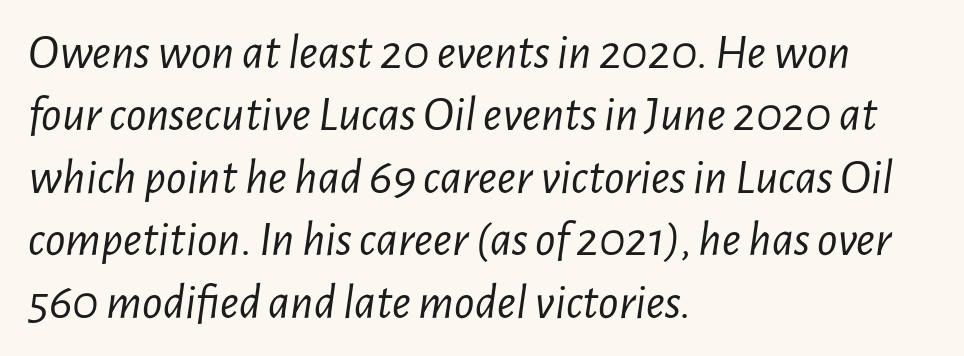
Note the varied advance widths — an 'i' is clearly narrower than an 'm'. Successive baselines arrive at the customary interval. No word sits above an underline. Words appear dense and cohesive because spacing is normal. A classic flush-left, rag-right setting is used for this passage.
